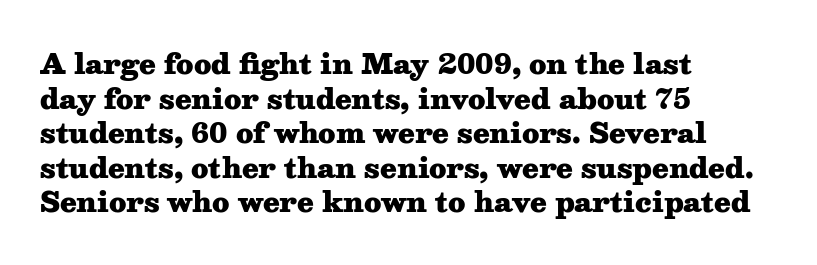
Compared with typical body copy, the letter spacing here is the same. The setting favours the left margin, as ordinary paragraphs usually do. Heft: maximum for text — a bold. Beneath every word, the page is bare. Successive baselines arrive at the customary interval. These lines were composed using upright roman letters.
